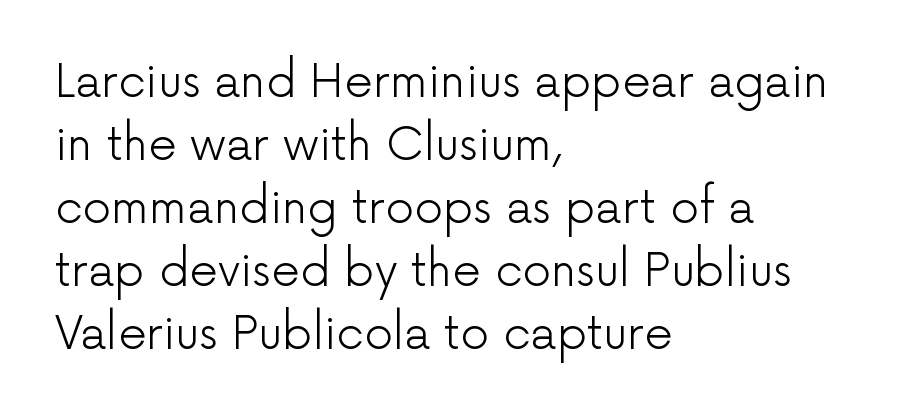
You could not count columns in this text — the font is proportionally spaced. What's the leading like? Ordinary, nothing unusual. Spacing between characters is what you'd get straight out of the box. Is the type heavy? It reads as light-to-regular instead. A student would call this left alignment; a typographer would say flush left, rag right. Designer's note — italics off, roman on.
